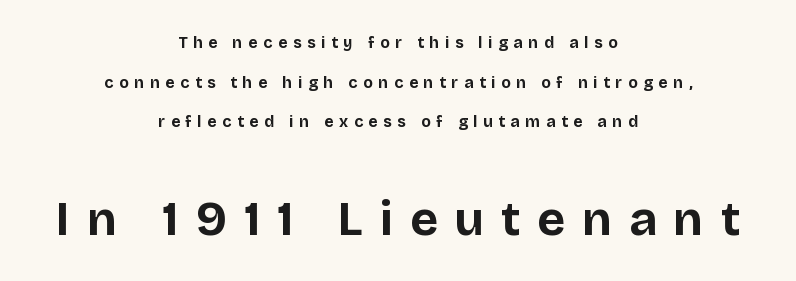
The lines are quadded center. Typesetter's note — lower block bumped up in size, upper block left smaller. The zone under the glyphs is completely vacant. Heavy, bold letterforms.
